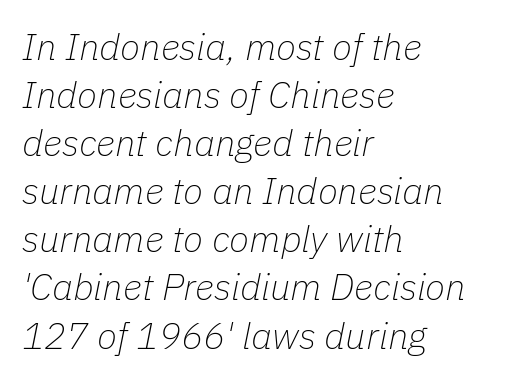
{"italic": "yes", "lean": "right", "slant_degrees": 11, "bold": "no", "weight": "thin", "width": "normal", "stroke_contrast": "low", "x_height": "medium", "monospaced": "no", "underline": "no", "align": "left", "line_spacing": "normal", "line_spacing_ratio": 1.3, "letter_spacing": "normal", "letter_spacing_em": 0.0, "glyph_px": 37}
